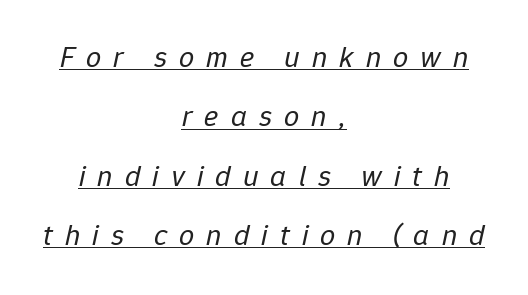
{"italic": "yes", "lean": "right", "slant_degrees": 12, "bold": "no", "weight": "regular", "width": "normal", "stroke_contrast": "low", "x_height": "medium", "monospaced": "no", "underline": "yes", "align": "center", "line_spacing": "loose", "line_spacing_ratio": 1.98, "letter_spacing": "wide", "letter_spacing_em": 0.4, "glyph_px": 30}
